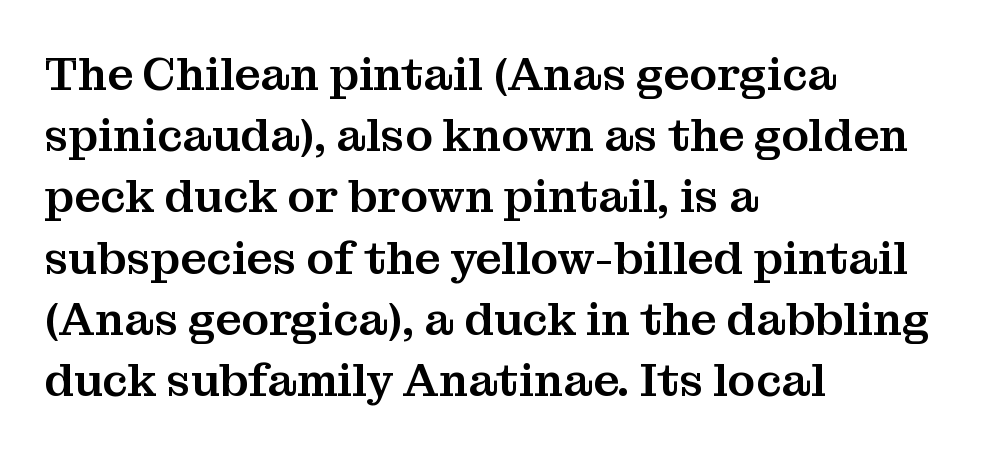
A classic flush-left, rag-right setting is used for this passage. Looks like regular typesetting: each glyph gets only the width it needs. There is no visible air inserted between adjacent glyphs. In terms of leading, this rendering sits right in the middle.
